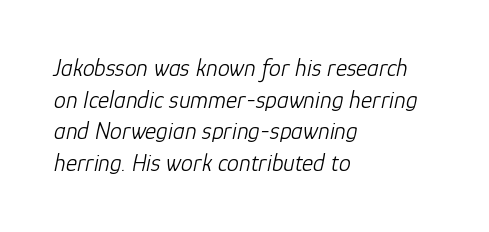
Q: Is the text bold? A: No.
Q: Is the text italic (slanted)? A: Yes, it leans right by about 12 degrees.
Q: Is the text underlined? A: No.
Q: How is the paragraph aligned? A: Left-aligned.
Q: Is the spacing between letters normal or unusually wide? A: Normal.
Q: Is the spacing between lines tight, normal or loose? A: Normal.
